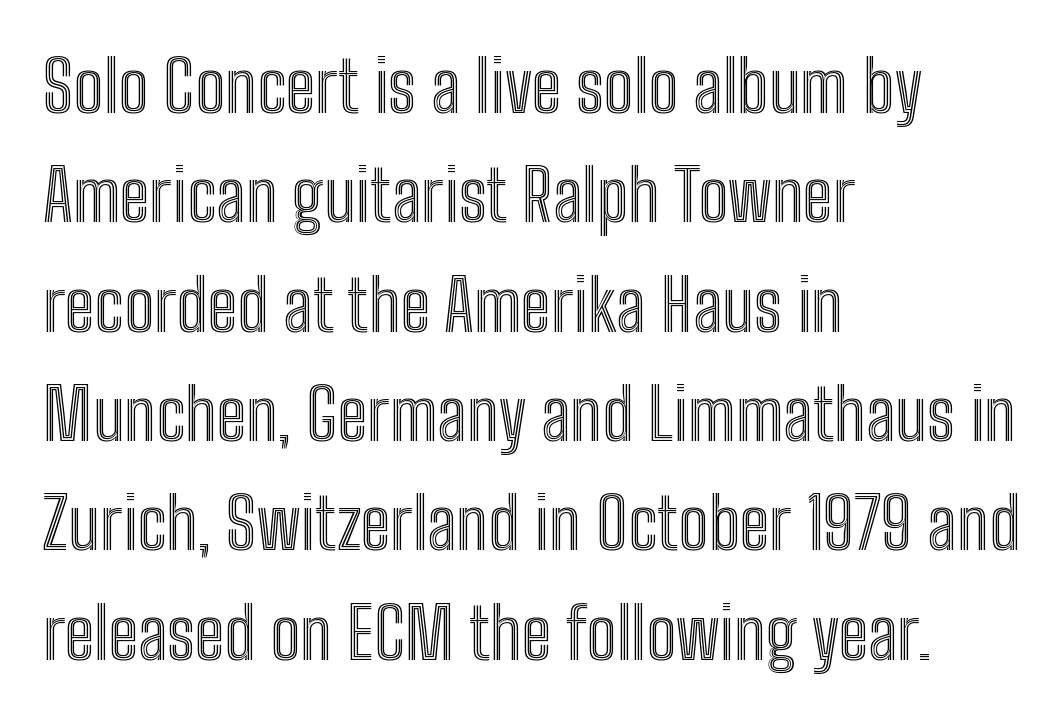
Unlike italic type, these characters show no tilt at all. How are the letters spaced? Ordinarily, with no added tracking. These lines stack with their left ends in a neat column. The space directly below the letters is spotless. A typesetter would call this proportional, since set widths differ per character.
